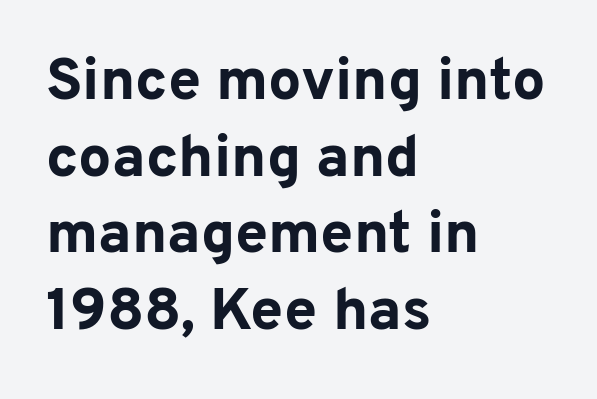
{"serif": "no", "italic": "no", "bold": "yes", "weight": "bold", "width": "normal", "stroke_contrast": "low", "x_height": "medium", "monospaced": "no", "underline": "no", "align": "left", "line_spacing": "normal", "line_spacing_ratio": 1.3, "letter_spacing": "normal", "letter_spacing_em": 0.0, "glyph_px": 59}
